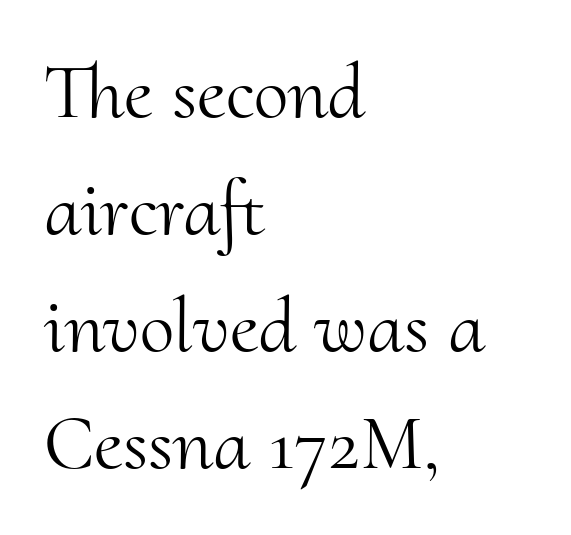
{"serif": "yes", "italic": "no", "bold": "no", "weight": "light", "width": "normal", "stroke_contrast": "medium", "x_height": "small", "monospaced": "no", "underline": "no", "align": "left", "line_spacing": "normal", "line_spacing_ratio": 1.48, "letter_spacing": "normal", "letter_spacing_em": 0.0, "glyph_px": 79}
